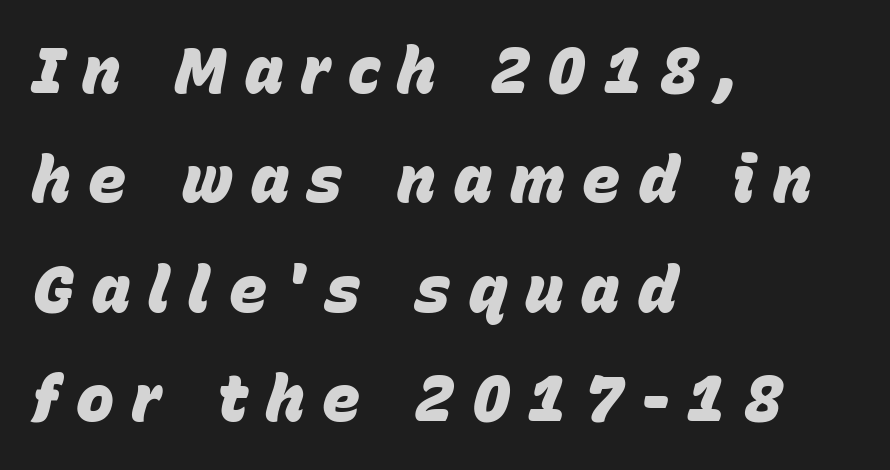
Does extra space separate the letters? Yes, quite a lot of it. Would a proofreader flag this as italicized? Yes. The rendering uses natural spacing where letterforms have individual widths. Descenders are the only things crossing below the line. What weight is shown? A full bold with thick strokes.
